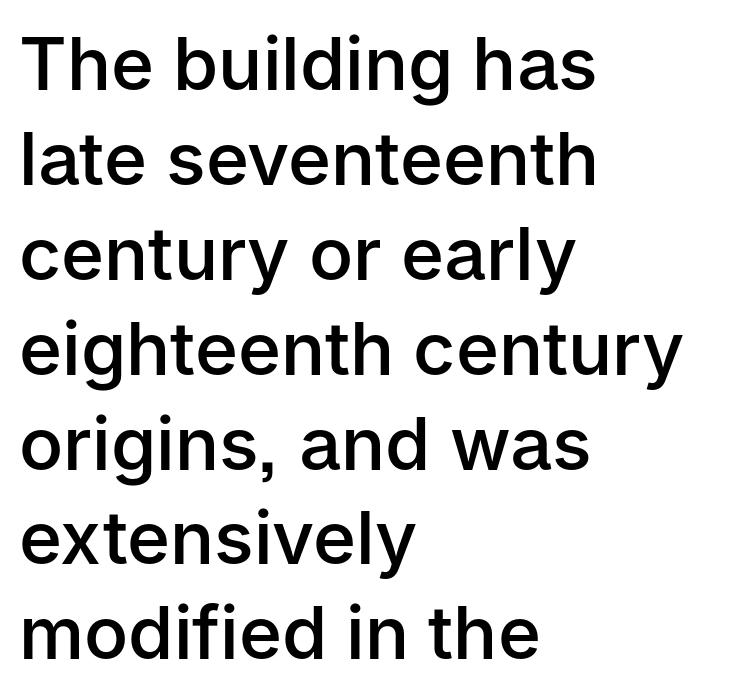
Line spacing here is normal. Emphasis by weight is partial: semibold. Observe the absence of serifs on each vertical stroke in this sample. Visually the block forms a straight wall on the left and a jagged coastline on the right. The face used here is rendered with its standard letterfit. Varying glyph widths throughout — classic text-font behaviour.
